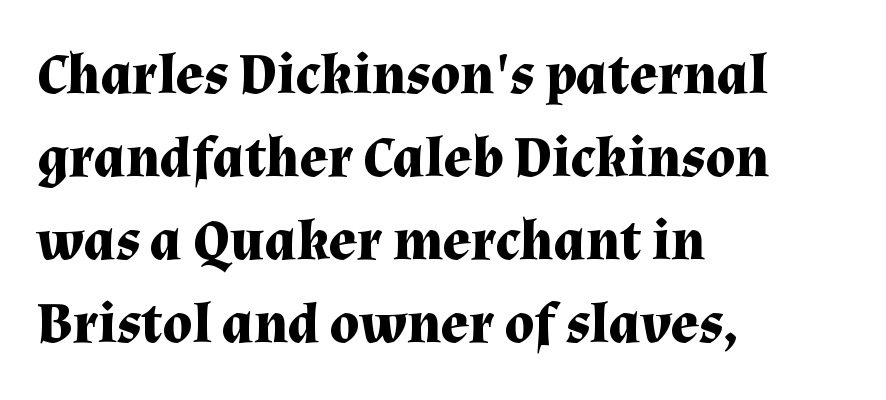
Q: Is the text bold? A: Yes.
Q: Is the text italic (slanted)? A: No, it is upright.
Q: Is the typeface a serif or a sans-serif typeface? A: Serif.
Q: Is the text underlined? A: No.
Q: How is the paragraph aligned? A: Left-aligned.
Q: Is the spacing between letters normal or unusually wide? A: Normal.
Q: Is the spacing between lines tight, normal or loose? A: Normal.
Q: Width (condensed, normal, or wide)? A: Normal.
Q: Stroke contrast? A: Medium.
Q: x-height? A: Medium.
Q: Monospaced? A: No.
